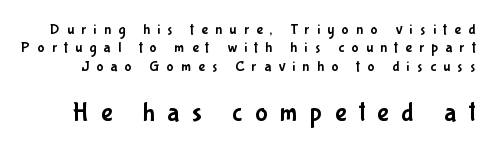
{"italic": "no", "underline": "no", "line_spacing_ratio": 1.22, "letter_spacing": "wide", "letter_spacing_em": 0.49, "larger_block": "second", "size_ratio": 1.73, "glyph_px": 26}
